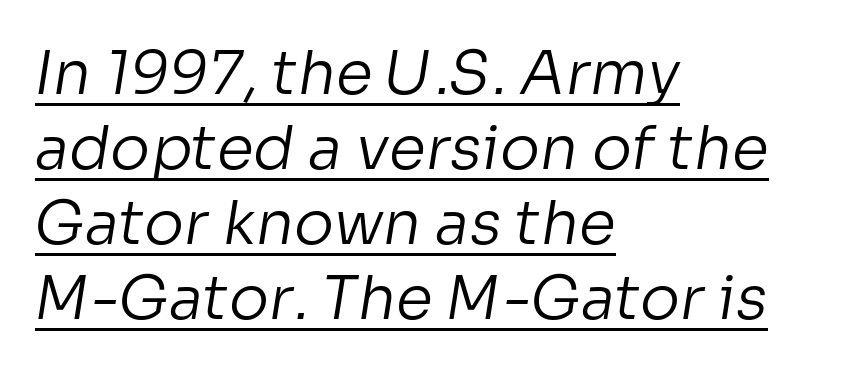
Q: Is the text bold? A: No.
Q: Is the typeface a serif or a sans-serif typeface? A: Sans-serif.
Q: Is the text underlined? A: Yes.
Q: How is the paragraph aligned? A: Left-aligned.
Q: Is the spacing between letters normal or unusually wide? A: Normal.
Q: Is the spacing between lines tight, normal or loose? A: Normal.
Q: Width (condensed, normal, or wide)? A: Normal.
Q: Stroke contrast? A: Low.
Q: x-height? A: Medium.
Q: Monospaced? A: No.
